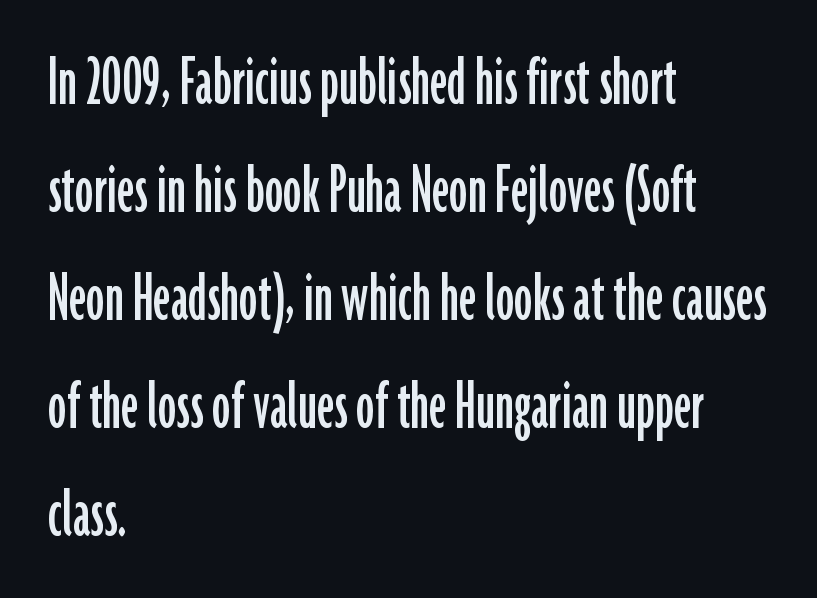
{"serif": "no", "italic": "no", "width": "condensed", "stroke_contrast": "low", "x_height": "medium", "monospaced": "no", "underline": "no", "align": "left", "line_spacing": "normal", "line_spacing_ratio": 1.46, "letter_spacing": "normal", "letter_spacing_em": 0.0, "glyph_px": 74}
